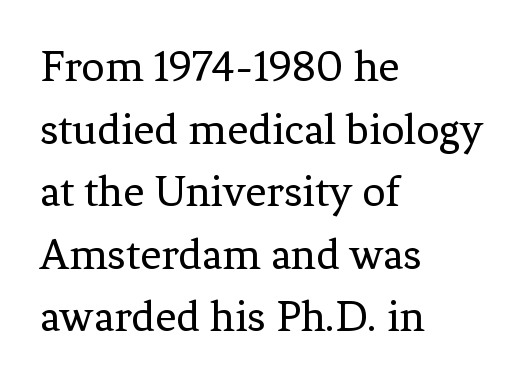
The image shows 46 px regular-weight serif type, upright; set left-aligned, normal line spacing (1.36x), normal letter spacing, not underlined; low stroke contrast and a medium x-height.
